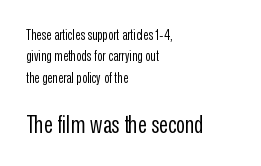
Q: Is the text bold? A: No.
Q: Is the text italic (slanted)? A: No, it is upright.
Q: Is the text underlined? A: No.
Q: How is the paragraph aligned? A: Left-aligned.
Q: Is the spacing between letters normal or unusually wide? A: Normal.
Q: Is the spacing between lines tight, normal or loose? A: Normal.
Q: Which block of text is set in a larger size, the first (top) or the second (bottom)? A: The second (bottom) one.
